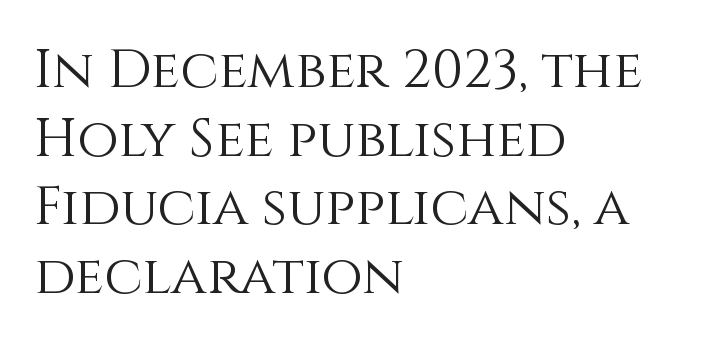
{"italic": "no", "bold": "no", "weight": "light", "width": "normal", "x_height": "large", "monospaced": "no", "underline": "no", "align": "left", "line_spacing": "normal", "line_spacing_ratio": 1.27, "letter_spacing": "normal", "letter_spacing_em": 0.0, "glyph_px": 54}
